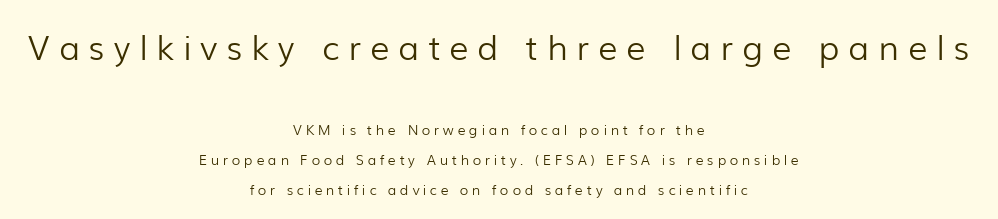
No italicization has been applied; the sample stays upright. In CSS terms this would be text-align: center. The designer gave the opening block more size than the closing block. Leading is clearly above the norm, producing a sparse column. Has an underline been added? It has not. Proportional: the letters do not fall into vertical columns.
